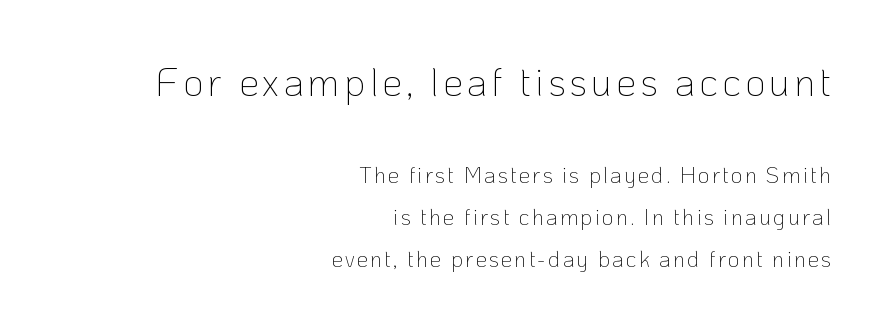
The image shows 39 px thin sans-serif type, upright; set right-aligned, loose line spacing (1.9x), not underlined; the first (top) block is 1.77x larger; low stroke contrast and a medium x-height.
